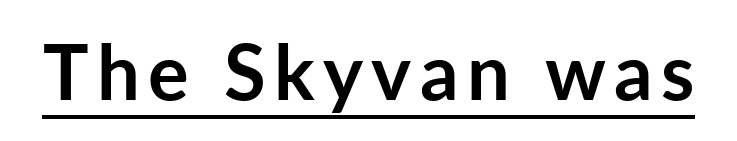
What decoration does the sample have? An underline. The designer went with a sans here, leaving each stem footless. Does the weight exceed regular? Yes, all the way to bold. Looks like regular typesetting: each glyph gets only the width it needs.
